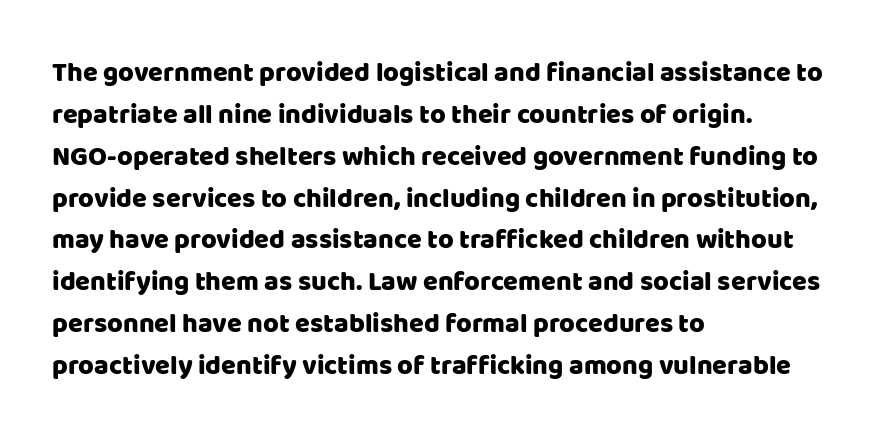
{"italic": "no", "underline": "no", "align": "left", "line_spacing": "normal", "line_spacing_ratio": 1.55, "letter_spacing": "normal", "letter_spacing_em": 0.0, "glyph_px": 27}
